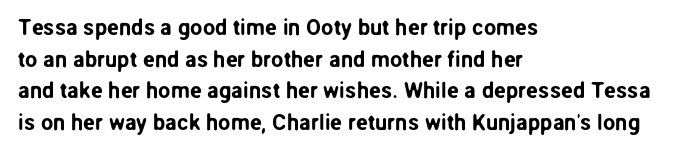
Q: Is the text italic (slanted)? A: No, it is upright.
Q: Is the text underlined? A: No.
Q: How is the paragraph aligned? A: Left-aligned.
Q: Is the spacing between letters normal or unusually wide? A: Normal.
Q: Is the spacing between lines tight, normal or loose? A: Normal.
